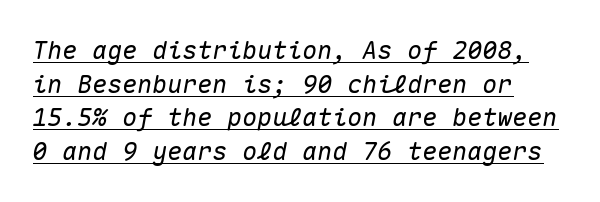
Q: Is the text italic (slanted)? A: Yes, it leans right by about 10 degrees.
Q: Is the text underlined? A: Yes.
Q: How is the paragraph aligned? A: Left-aligned.
Q: Is the spacing between letters normal or unusually wide? A: Normal.
Q: Is the spacing between lines tight, normal or loose? A: Normal.
